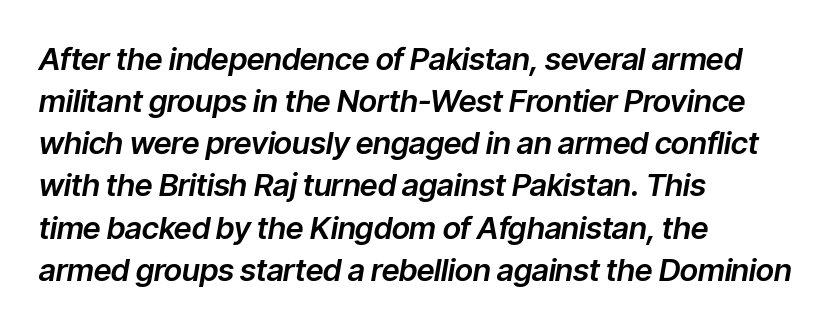
The image shows 31 px text type, italic (leaning right); set left-aligned, normal line spacing (1.36x), normal letter spacing, not underlined; low stroke contrast and a medium x-height.
